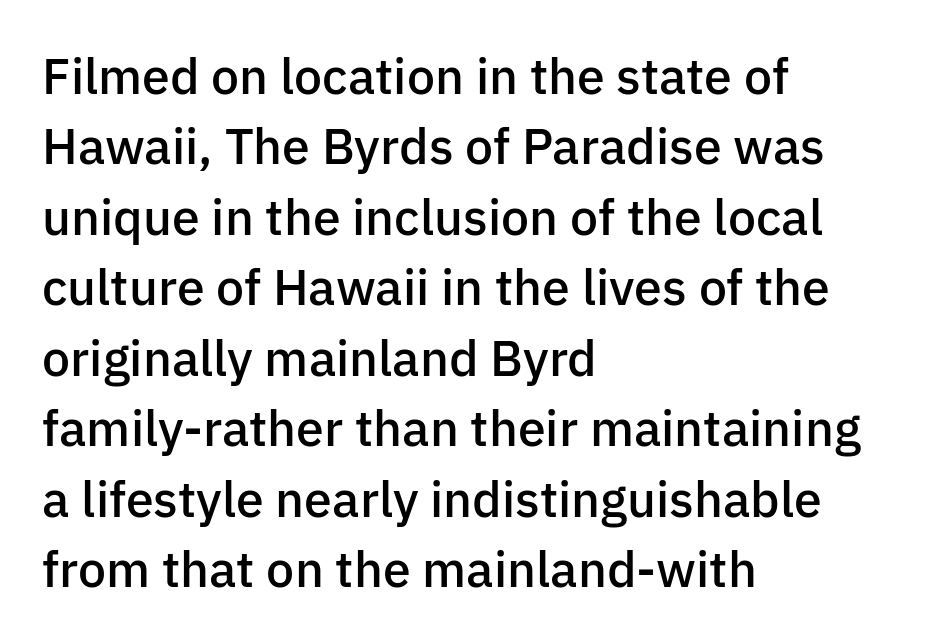
Words appear dense and cohesive because spacing is normal. A typesetter would call this leading conventional body-copy spacing. The passage shown is typed in a proportional face where columns would drift. Italic: no, the glyphs are upright roman. Moderately thickened strokes mark this as semibold type. I'd call this a sans setting — the letters go barefoot.
